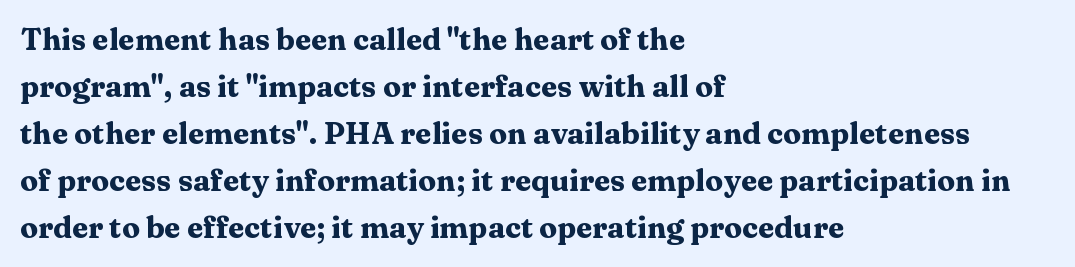
The image shows 30 px heavy, wide serif type, upright; set left-aligned, normal line spacing (1.57x), normal letter spacing, not underlined; medium stroke contrast and a medium x-height.
